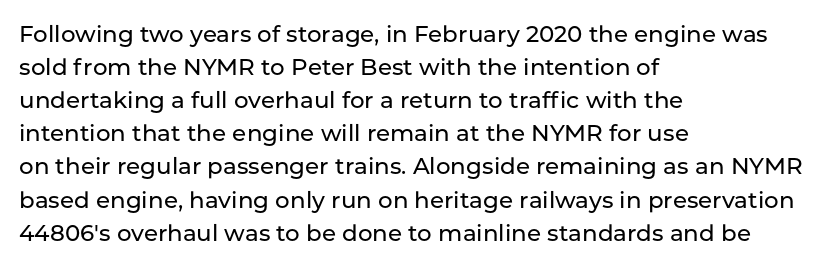
Q: Is the text italic (slanted)? A: No, it is upright.
Q: Is the text underlined? A: No.
Q: How is the paragraph aligned? A: Left-aligned.
Q: Is the spacing between letters normal or unusually wide? A: Normal.
Q: Is the spacing between lines tight, normal or loose? A: Normal.
